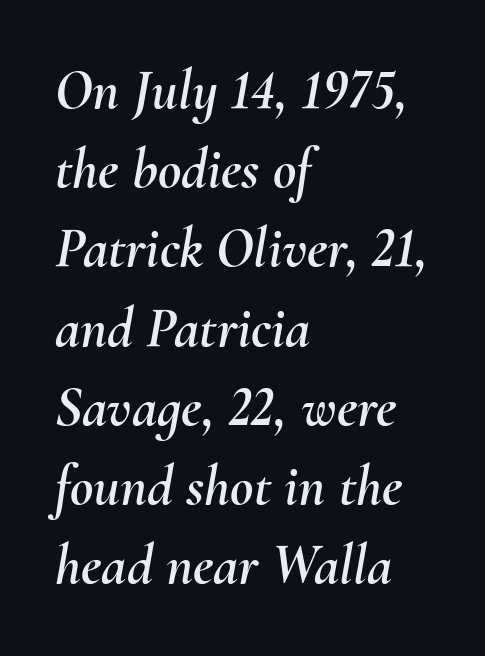
{"italic": "yes", "lean": "right", "slant_degrees": 10, "width": "normal", "stroke_contrast": "medium", "x_height": "small", "monospaced": "no", "underline": "no", "align": "left", "line_spacing": "normal", "line_spacing_ratio": 1.39, "letter_spacing": "normal", "letter_spacing_em": 0.0, "glyph_px": 57}
